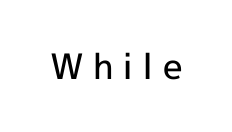
Nobody drew a line under any word here. The face used here is proportionally spaced, like ordinary book or web type. Is the type bold? Partly — it's a semibold, heavier than regular but not fully bold. A typesetter would mark this as roman, not italic. The glyphs in this specimen are sans serif. Loose tracking; the words dissolve into strings of separated letters.
